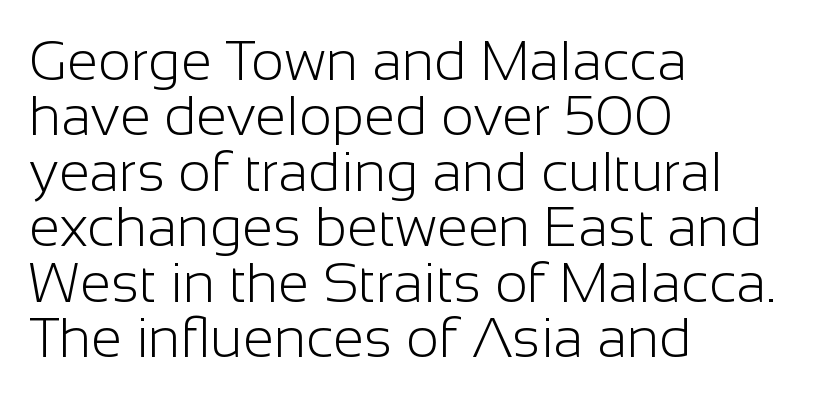
The image shows 56 px light sans-serif type, upright; set left-aligned, tight line spacing (0.99x), normal letter spacing, not underlined; low stroke contrast and a medium x-height.
